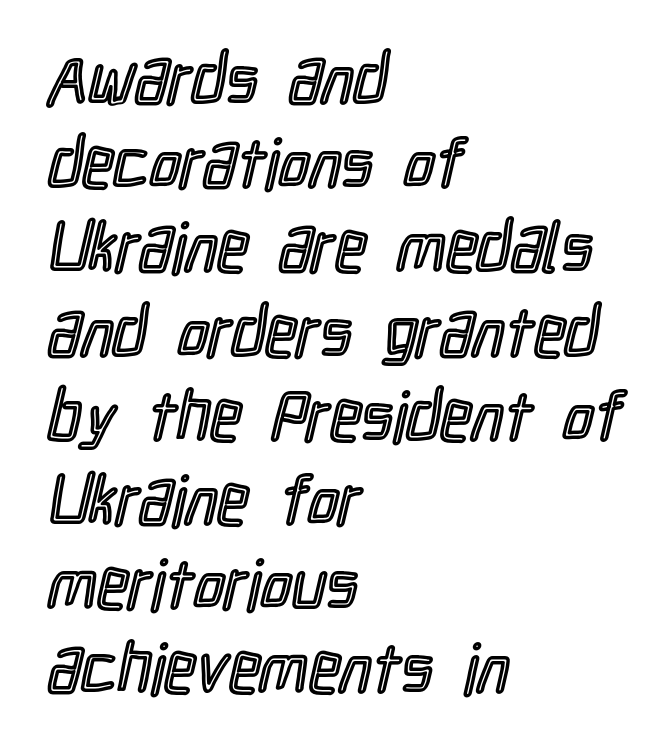
Q: Is the text italic (slanted)? A: Yes.
Q: Is the text underlined? A: No.
Q: How is the paragraph aligned? A: Left-aligned.
Q: Is the spacing between letters normal or unusually wide? A: Normal.
Q: Width (condensed, normal, or wide)? A: Condensed.
Q: x-height? A: Medium.
Q: Monospaced? A: No.
